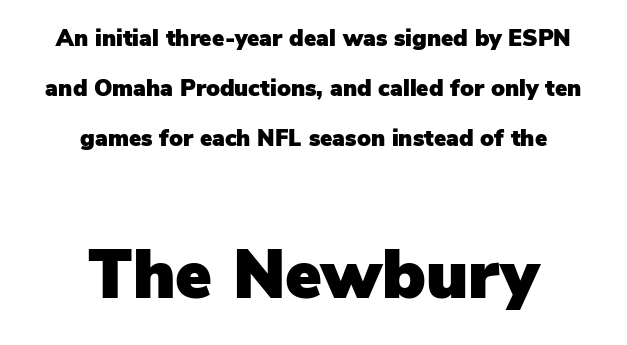
The image shows 69 px sans-serif type, upright; set centered, loose line spacing (2.18x), normal letter spacing, not underlined; the second (bottom) block is 3.0x larger; low stroke contrast and a medium x-height.
